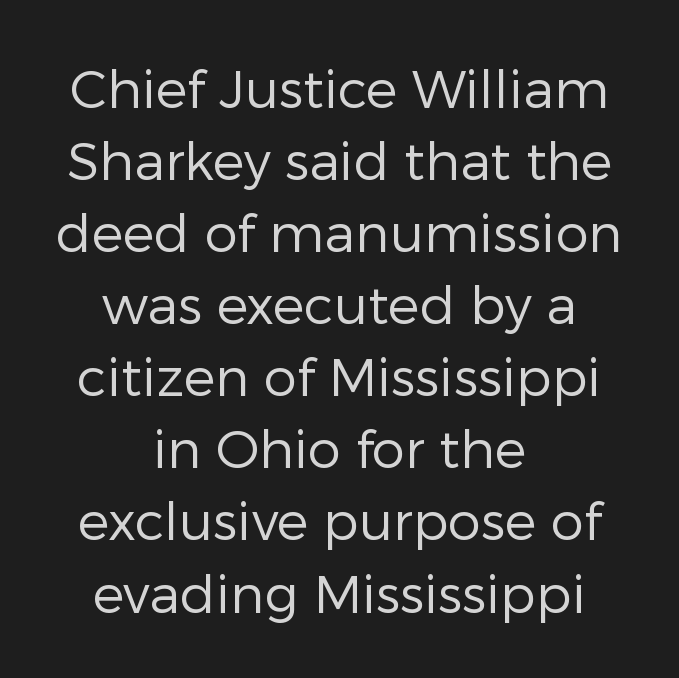
Q: Is the text bold? A: No.
Q: Is the text italic (slanted)? A: No, it is upright.
Q: Is the typeface a serif or a sans-serif typeface? A: Sans-serif.
Q: Is the text underlined? A: No.
Q: How is the paragraph aligned? A: Centered.
Q: Is the spacing between letters normal or unusually wide? A: Normal.
Q: Is the spacing between lines tight, normal or loose? A: Normal.
Q: Width (condensed, normal, or wide)? A: Normal.
Q: Stroke contrast? A: Low.
Q: x-height? A: Medium.
Q: Monospaced? A: No.
